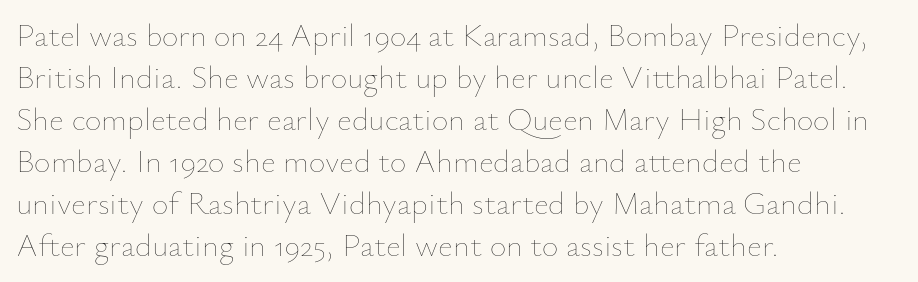
In terms of letterspacing, this is plain default setting. The glyphs are unaccompanied by any horizontal stroke below them. The passage shown is typed in a proportional face where columns would drift. The letterforms sit at book weight or below.
